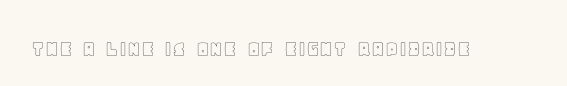
Q: Is the text italic (slanted)? A: No, it is upright.
Q: Is the text underlined? A: No.
Q: Is the spacing between letters normal or unusually wide? A: Normal.
